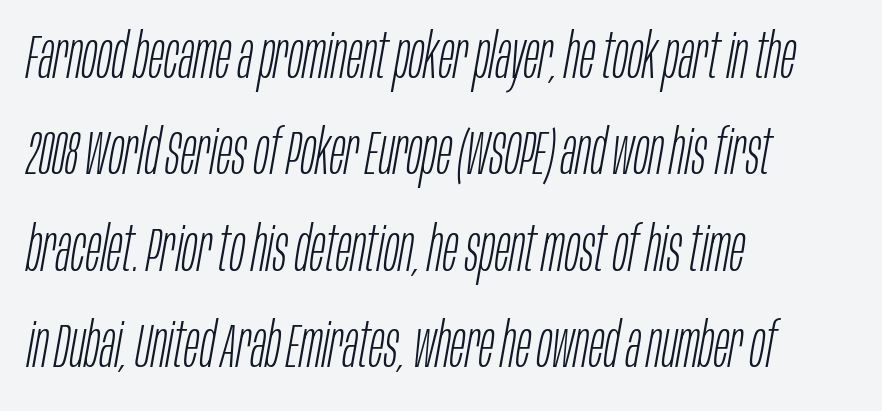
{"italic": "yes", "lean": "right", "slant_degrees": 10, "bold": "no", "weight": "light", "width": "condensed", "stroke_contrast": "low", "x_height": "large", "monospaced": "no", "underline": "no", "align": "left", "line_spacing": "normal", "line_spacing_ratio": 1.53, "letter_spacing": "normal", "letter_spacing_em": 0.0, "glyph_px": 63}
